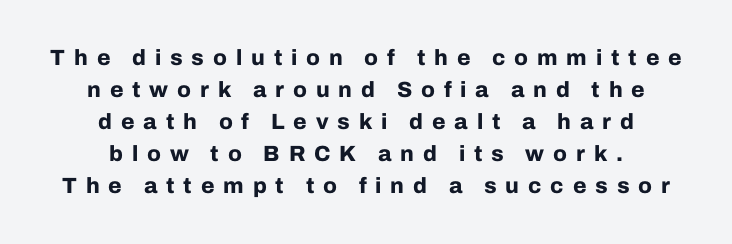
Rows of type keep a routine distance in the vertical direction. Plain, unruled lines of type. The lines in this sample share a center point and differ in where they start and stop. Each word looks stretched out because of the extra space between its letters.
